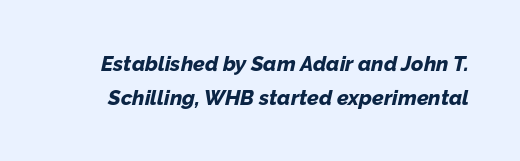
{"italic": "yes", "lean": "right", "slant_degrees": 12, "bold": "yes", "underline": "no", "line_spacing": "normal", "line_spacing_ratio": 1.61, "letter_spacing": "normal", "letter_spacing_em": 0.0, "glyph_px": 21}
